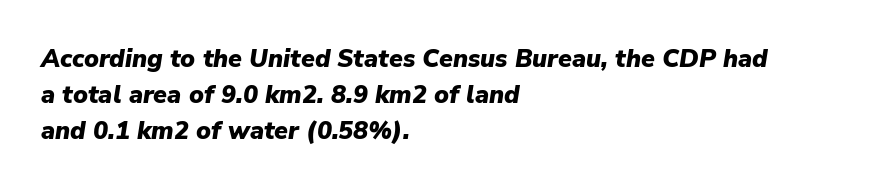
{"italic": "yes", "lean": "right", "slant_degrees": 9, "bold": "yes", "underline": "no", "align": "left", "line_spacing": "normal", "line_spacing_ratio": 1.45, "letter_spacing": "normal", "letter_spacing_em": 0.0, "glyph_px": 25}
